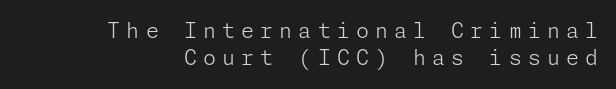
The image shows 21 px text type, upright; set right-aligned, normal line spacing (1.3x), unusually wide letter spacing (+0.29 em), not underlined.
